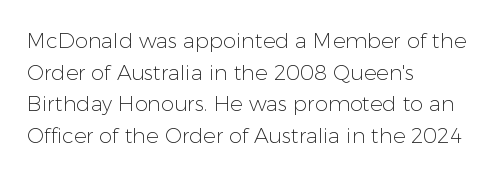
{"italic": "no", "bold": "no", "underline": "no", "align": "left", "line_spacing": "normal", "line_spacing_ratio": 1.51, "letter_spacing": "normal", "letter_spacing_em": 0.0, "glyph_px": 21}
